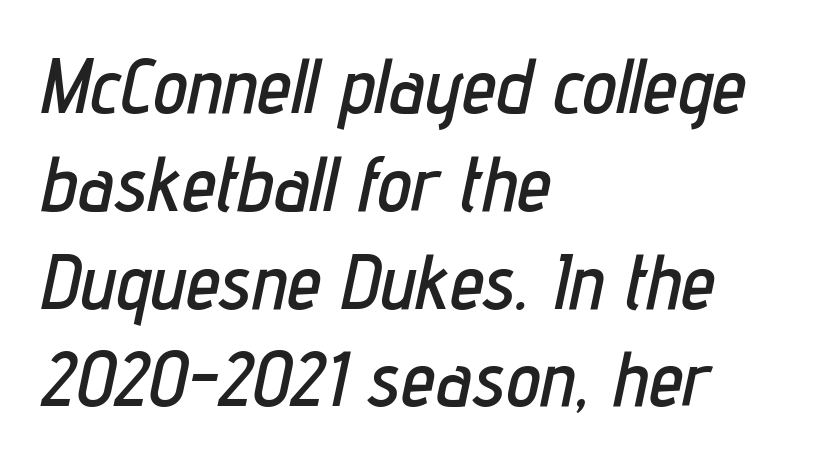
{"italic": "yes", "lean": "right", "slant_degrees": 12, "width": "condensed", "stroke_contrast": "low", "x_height": "medium", "monospaced": "no", "underline": "no", "align": "left", "line_spacing": "normal", "line_spacing_ratio": 1.27, "letter_spacing": "normal", "letter_spacing_em": 0.0, "glyph_px": 77}
